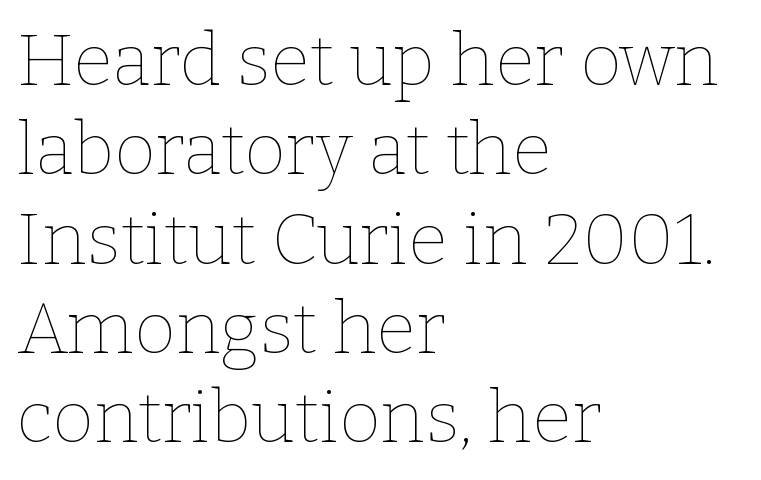
Vertical stems look standard width or narrower in stroke. This rendering features lettering with no underline. In terms of posture, this sample is upright. The horizontal fit of the characters is conventional and even. If you drew a ruler down the left edge, every line would touch it.
